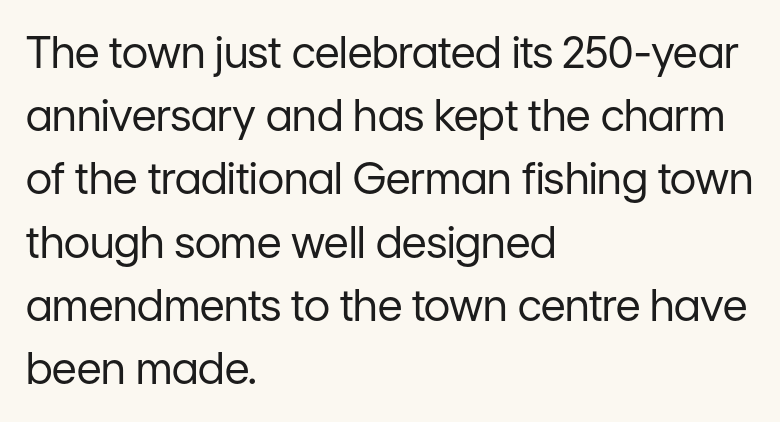
Q: Is the text bold? A: No.
Q: Is the text italic (slanted)? A: No, it is upright.
Q: Is the typeface a serif or a sans-serif typeface? A: Sans-serif.
Q: Is the text underlined? A: No.
Q: How is the paragraph aligned? A: Left-aligned.
Q: Is the spacing between letters normal or unusually wide? A: Normal.
Q: Is the spacing between lines tight, normal or loose? A: Normal.
Q: Width (condensed, normal, or wide)? A: Normal.
Q: Stroke contrast? A: Low.
Q: x-height? A: Medium.
Q: Monospaced? A: No.
